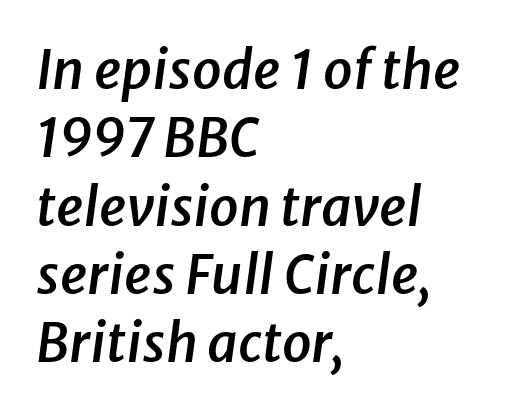
{"italic": "yes", "lean": "right", "slant_degrees": 8, "bold": "semi", "weight": "semibold", "width": "normal", "stroke_contrast": "low", "x_height": "medium", "monospaced": "no", "underline": "no", "align": "left", "line_spacing": "normal", "line_spacing_ratio": 1.29, "letter_spacing": "normal", "letter_spacing_em": 0.0, "glyph_px": 53}
